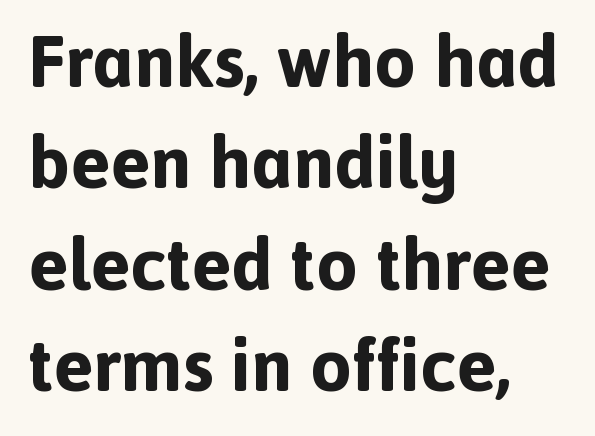
The image shows 74 px bold sans-serif type, upright; set left-aligned, normal line spacing (1.37x), normal letter spacing, not underlined; a medium x-height.
